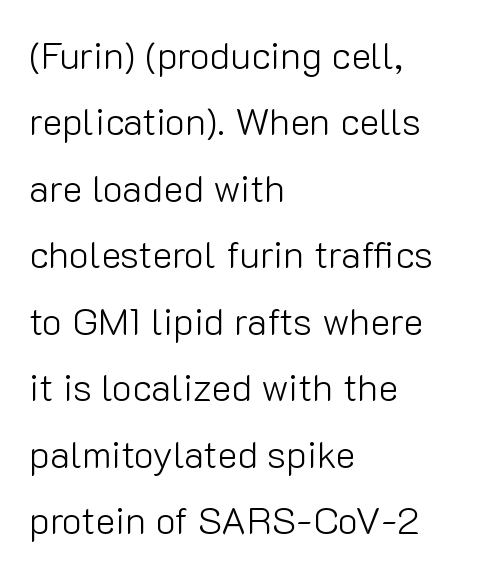
Q: Is the text bold? A: No.
Q: Is the text italic (slanted)? A: No, it is upright.
Q: Is the typeface a serif or a sans-serif typeface? A: Sans-serif.
Q: Is the text underlined? A: No.
Q: How is the paragraph aligned? A: Left-aligned.
Q: Is the spacing between letters normal or unusually wide? A: Normal.
Q: Width (condensed, normal, or wide)? A: Normal.
Q: Stroke contrast? A: Low.
Q: x-height? A: Medium.
Q: Monospaced? A: No.
